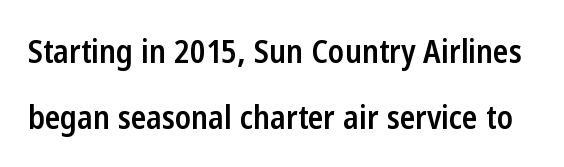
{"serif": "no", "italic": "no", "bold": "semi", "weight": "semibold", "width": "condensed", "stroke_contrast": "low", "x_height": "medium", "monospaced": "no", "underline": "no", "line_spacing": "loose", "line_spacing_ratio": 2.05, "letter_spacing": "normal", "letter_spacing_em": 0.0, "glyph_px": 32}
